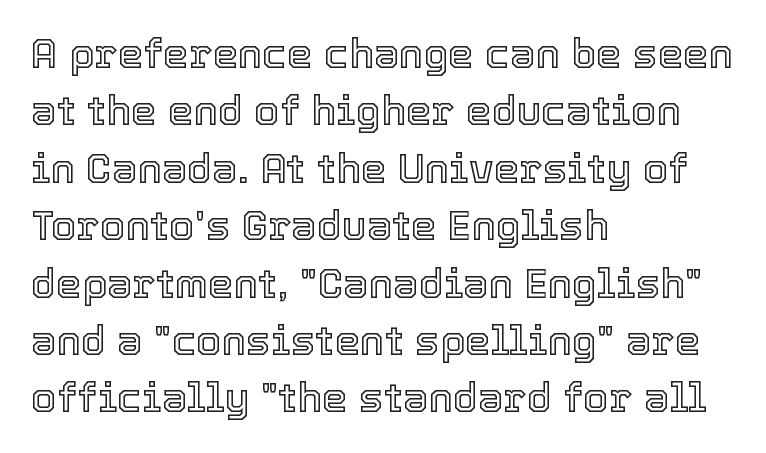
Underlining? Definitely not there. The face used here is rendered with its standard letterfit. Baseline-to-baseline distance is the conventional proportion of letter height. This sample has the flowing, uneven cadence of proportional lettering. Is the block centered? No — it sits flush against the left margin.
